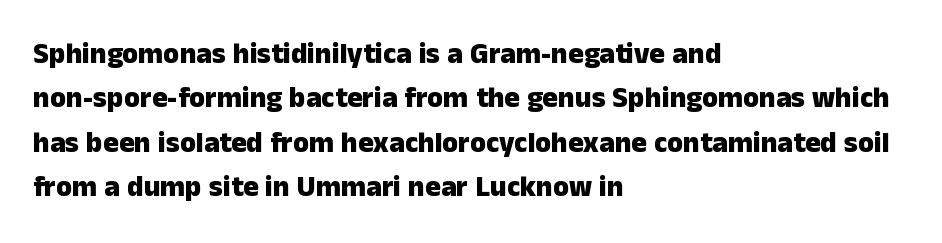
The image shows 29 px heavy sans-serif type, upright; set left-aligned, normal line spacing (1.53x), normal letter spacing, not underlined; low stroke contrast and a medium x-height.
